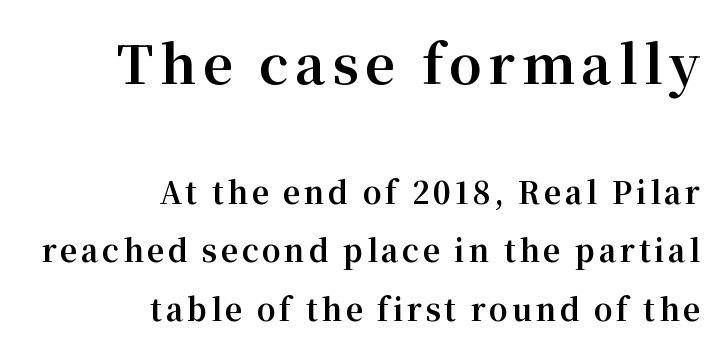
Q: Is the text bold? A: Yes.
Q: Is the text italic (slanted)? A: No, it is upright.
Q: Is the typeface a serif or a sans-serif typeface? A: Serif.
Q: Is the text underlined? A: No.
Q: How is the paragraph aligned? A: Right-aligned.
Q: Is the spacing between lines tight, normal or loose? A: Loose.
Q: Which block of text is set in a larger size, the first (top) or the second (bottom)? A: The first (top) one.
Q: Width (condensed, normal, or wide)? A: Normal.
Q: Stroke contrast? A: Medium.
Q: x-height? A: Medium.
Q: Monospaced? A: No.
